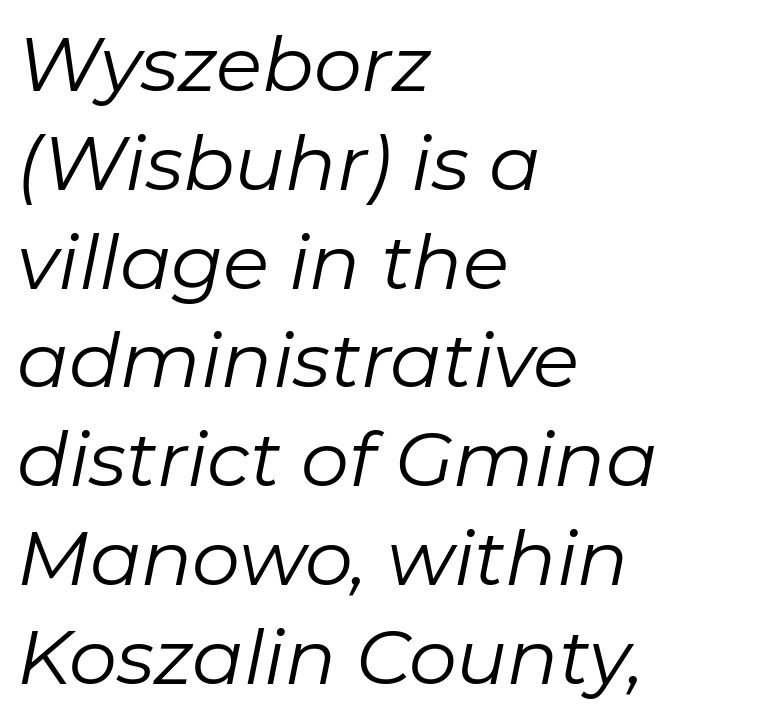
{"italic": "yes", "lean": "right", "slant_degrees": 11, "bold": "no", "weight": "regular", "width": "normal", "stroke_contrast": "low", "x_height": "medium", "monospaced": "no", "underline": "no", "align": "left", "line_spacing": "normal", "line_spacing_ratio": 1.3, "letter_spacing": "normal", "letter_spacing_em": 0.0, "glyph_px": 76}
